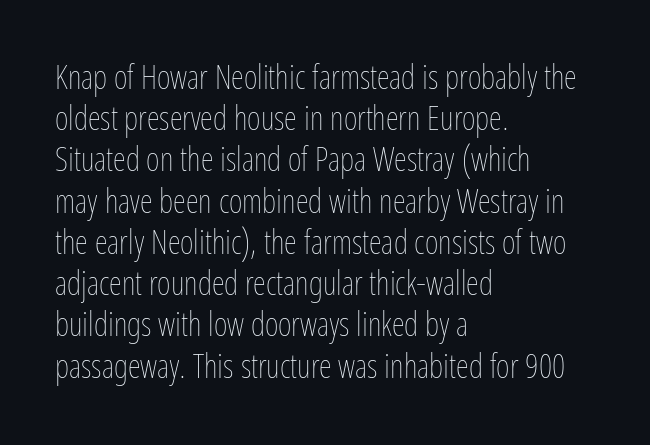
{"italic": "no", "bold": "no", "weight": "thin", "width": "condensed", "stroke_contrast": "low", "x_height": "medium", "monospaced": "no", "underline": "no", "align": "left", "line_spacing": "normal", "line_spacing_ratio": 1.25, "letter_spacing": "normal", "letter_spacing_em": 0.0, "glyph_px": 33}
